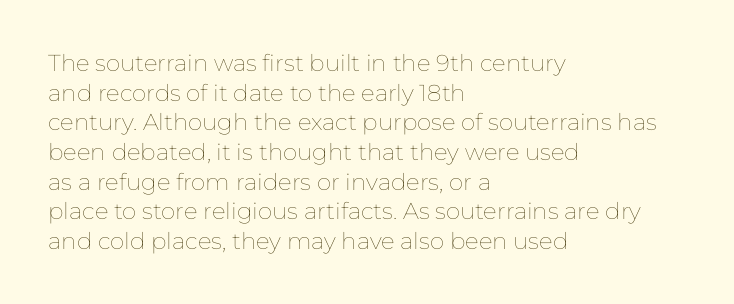
The image shows 23 px text type, upright; set left-aligned, normal line spacing (1.29x), normal letter spacing, not underlined.
